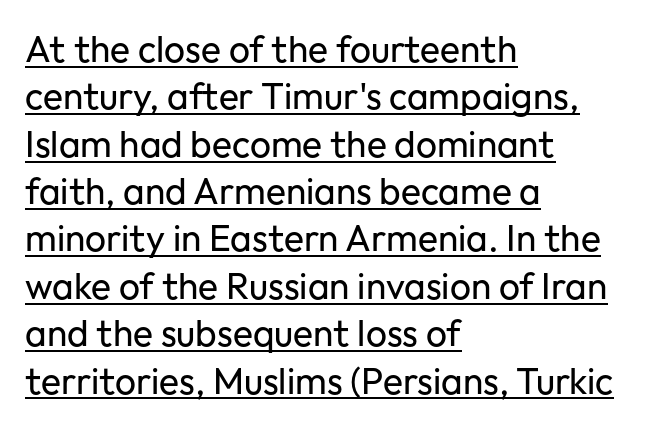
Character widths vary here, with narrow letters taking less room than wide ones. Is this a heavy cut? Hardly; it is regular or lighter. What stands out about the letter spacing? Nothing — it is the standard amount. Underlining? Definitely there.
